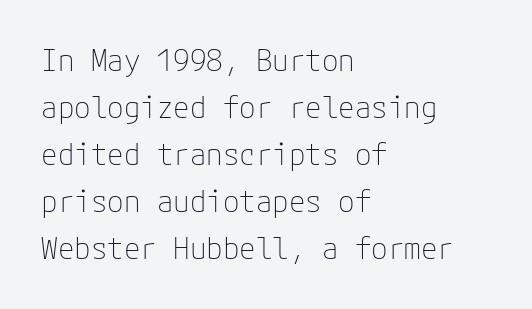
{"serif": "no", "italic": "no", "bold": "no", "weight": "thin", "width": "normal", "stroke_contrast": "low", "x_height": "medium", "underline": "no", "align": "left", "line_spacing": "normal", "line_spacing_ratio": 1.57, "letter_spacing": "normal", "letter_spacing_em": 0.0, "glyph_px": 30}
